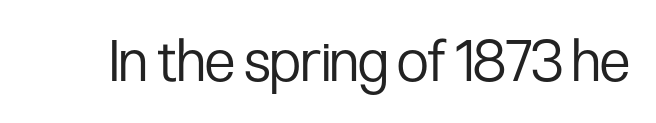
{"serif": "no", "italic": "no", "bold": "no", "weight": "regular", "width": "condensed", "stroke_contrast": "low", "x_height": "medium", "monospaced": "no", "underline": "no", "letter_spacing": "normal", "letter_spacing_em": 0.0, "glyph_px": 58}
